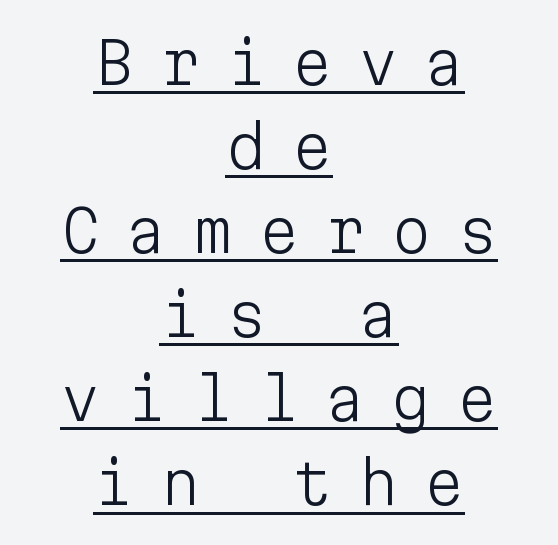
The image shows 58 px light sans-serif type, upright, monospaced; set centered, normal line spacing (1.45x), unusually wide letter spacing (+0.44 em), underlined; low stroke contrast and a medium x-height.
